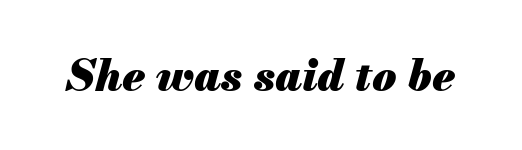
{"italic": "yes", "lean": "right", "slant_degrees": 13, "bold": "yes", "weight": "heavy", "width": "normal", "stroke_contrast": "medium", "x_height": "small", "monospaced": "no", "underline": "no", "letter_spacing": "normal", "letter_spacing_em": 0.0, "glyph_px": 44}
